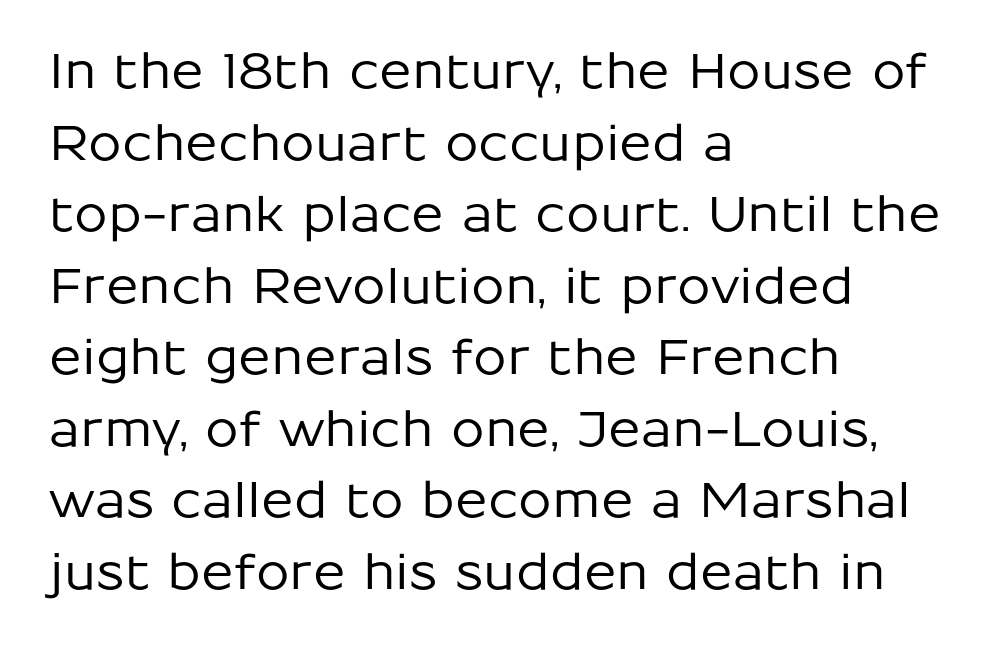
The image shows 48 px sans-serif type, upright; set left-aligned, normal line spacing (1.49x), normal letter spacing, not underlined; low stroke contrast and a medium x-height.
